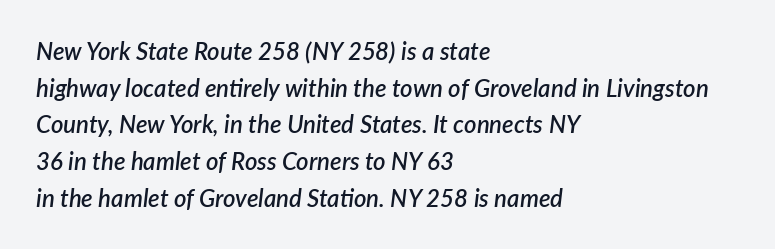
The image shows 24 px text type, italic (leaning right); set left-aligned, normal line spacing (1.53x), normal letter spacing, not underlined.
